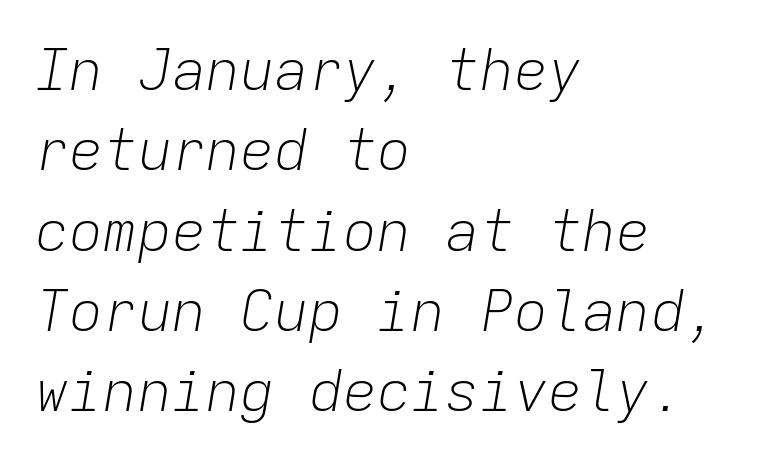
The image shows 57 px light type, italic (leaning right), monospaced; set left-aligned, normal line spacing (1.41x), normal letter spacing, not underlined; low stroke contrast and a medium x-height.
